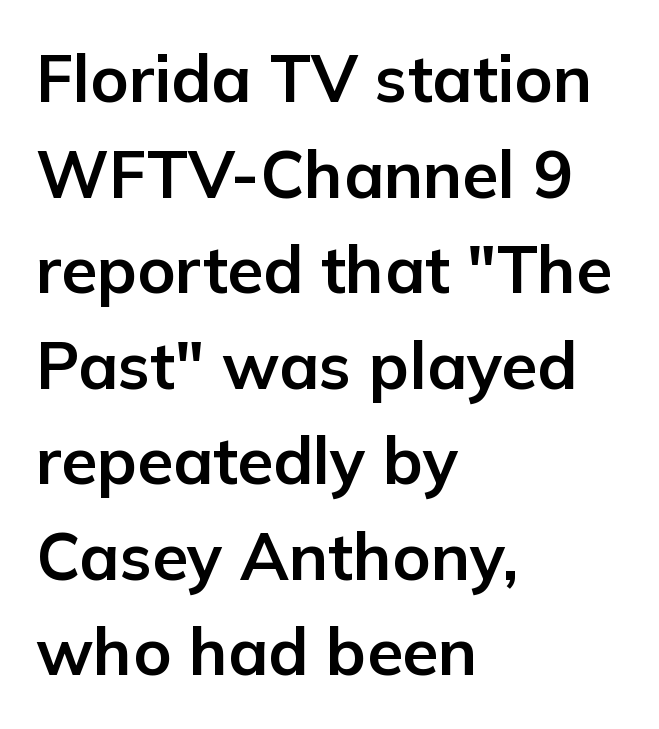
Honestly, there is no underline to notice here at all. Interline gaps are of average width in this sample. Students, this is bold: see how much ink each stroke carries. There is no visible air inserted between adjacent glyphs.
